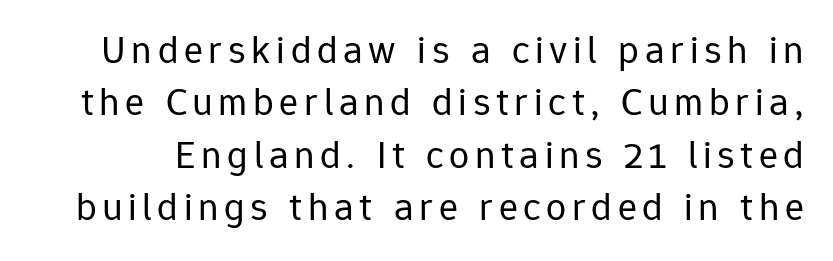
{"serif": "no", "italic": "no", "bold": "no", "weight": "regular", "width": "normal", "stroke_contrast": "low", "x_height": "medium", "monospaced": "no", "underline": "no", "line_spacing": "normal", "line_spacing_ratio": 1.31, "glyph_px": 40}
